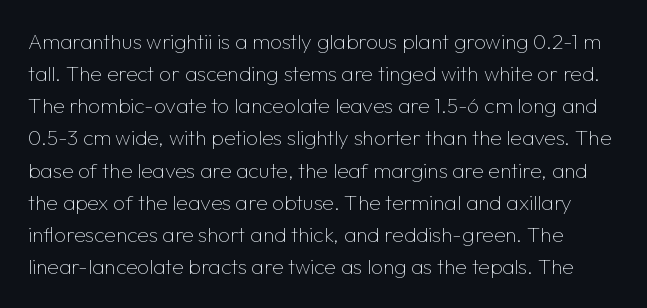
The image shows 21 px text type, upright; set normal line spacing (1.53x), normal letter spacing, not underlined.
